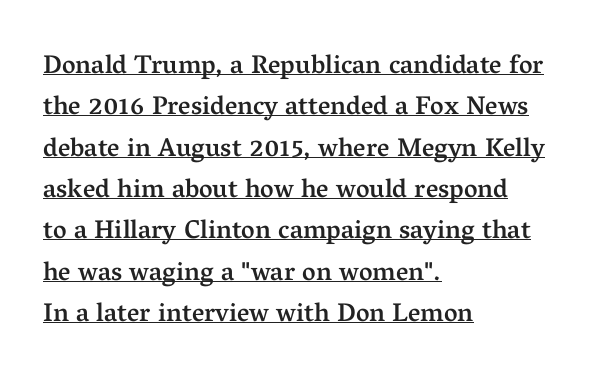
Short and long lines alike share a common starting point at left. Characters follow at the spacing the type designer built in. Compared with undecorated copy, this sample adds a rule below the words. As a designer I'd log this as weight 600, semibold. Successive baselines arrive at the customary interval.
